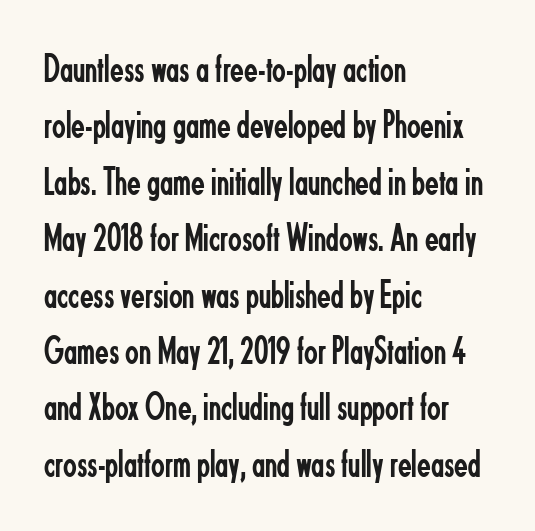
{"serif": "no", "italic": "no", "bold": "no", "weight": "regular", "width": "condensed", "stroke_contrast": "low", "x_height": "small", "monospaced": "no", "underline": "no", "align": "left", "line_spacing": "normal", "line_spacing_ratio": 1.41, "letter_spacing": "normal", "letter_spacing_em": 0.0, "glyph_px": 40}
